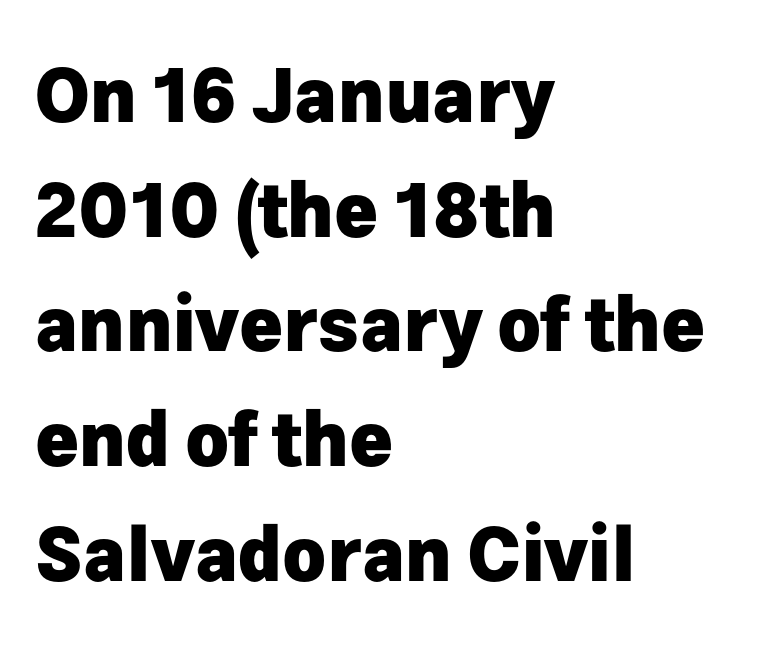
{"serif": "no", "italic": "no", "bold": "yes", "weight": "heavy", "width": "normal", "stroke_contrast": "low", "x_height": "medium", "monospaced": "no", "underline": "no", "align": "left", "line_spacing": "normal", "line_spacing_ratio": 1.55, "letter_spacing": "normal", "letter_spacing_em": 0.0, "glyph_px": 74}
